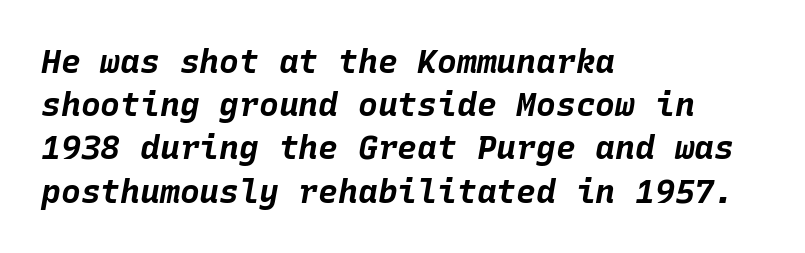
Does the weight exceed regular? Yes, all the way to bold. Evenly set lines give the paragraph a standard silhouette. Short and long lines alike share a common starting point at left. Inter-character spacing is left at the font's built-in metrics. Notice how the stems are inclined rather than vertical — that's the hallmark of italics. Note the uniform advance width — an 'i' takes as much space as an 'm'.
